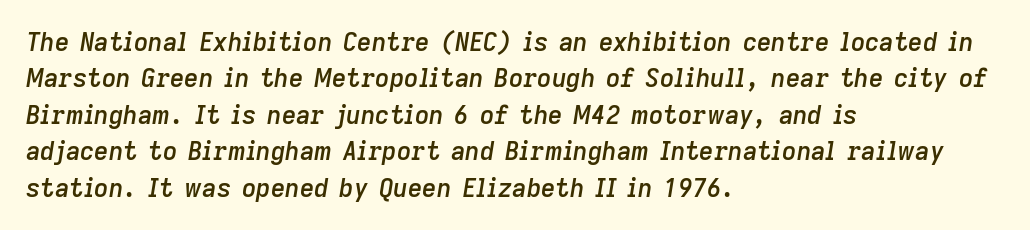
{"italic": "yes", "lean": "right", "slant_degrees": 9, "bold": "semi", "underline": "no", "align": "left", "line_spacing": "normal", "line_spacing_ratio": 1.46, "letter_spacing": "normal", "letter_spacing_em": 0.0, "glyph_px": 25}
